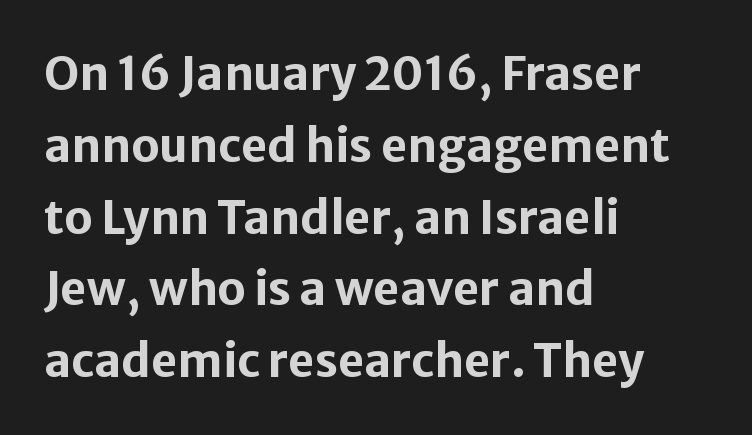
A full-strength bold gives these letters their thick strokes. Short and long lines alike share a common starting point at left. Nobody drew a line under any word here. Tracking here is standard; glyphs follow each other at the usual distance. Leading matches the norm, producing a regular column. These lines are composed in type without serifs.
